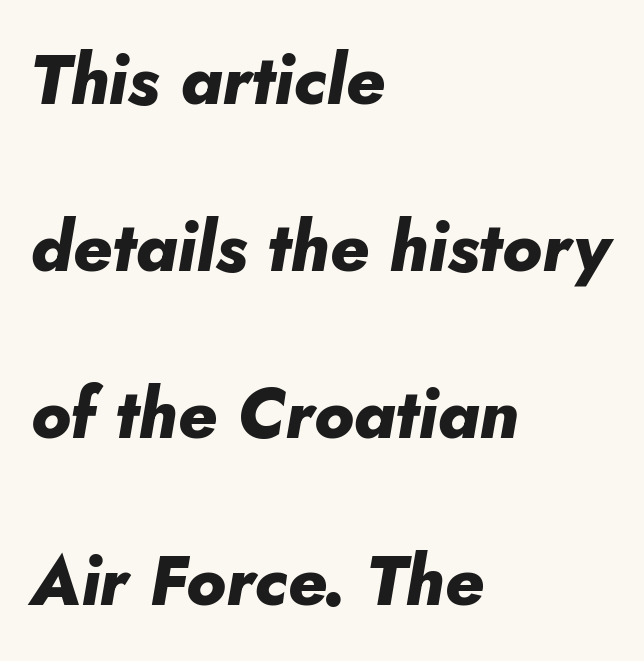
The image shows 69 px heavy type, italic (leaning right); set left-aligned, loose line spacing (2.42x), normal letter spacing, not underlined; low stroke contrast and a small x-height.
